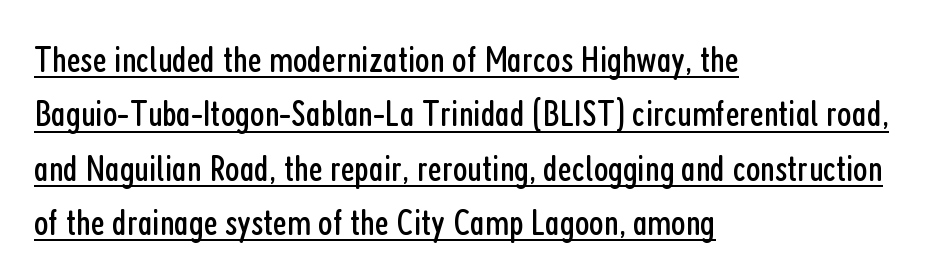
The image shows 38 px regular-weight, condensed sans-serif type, upright; set left-aligned, normal line spacing (1.43x), normal letter spacing, underlined; low stroke contrast and a medium x-height.
